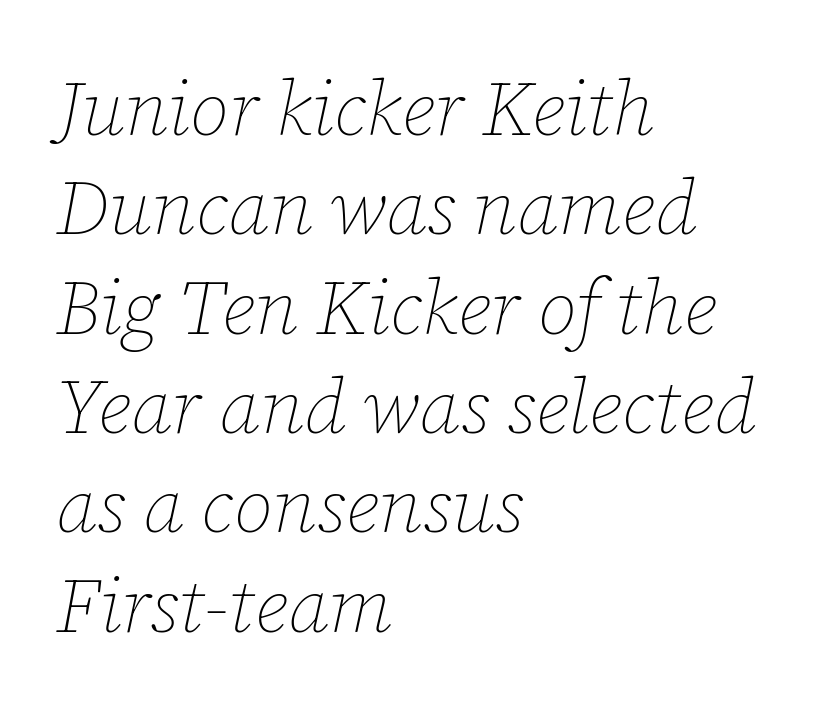
{"italic": "yes", "lean": "right", "slant_degrees": 12, "bold": "no", "weight": "thin", "width": "normal", "stroke_contrast": "low", "x_height": "medium", "monospaced": "no", "underline": "no", "align": "left", "line_spacing": "normal", "line_spacing_ratio": 1.29, "letter_spacing": "normal", "letter_spacing_em": 0.0, "glyph_px": 77}
